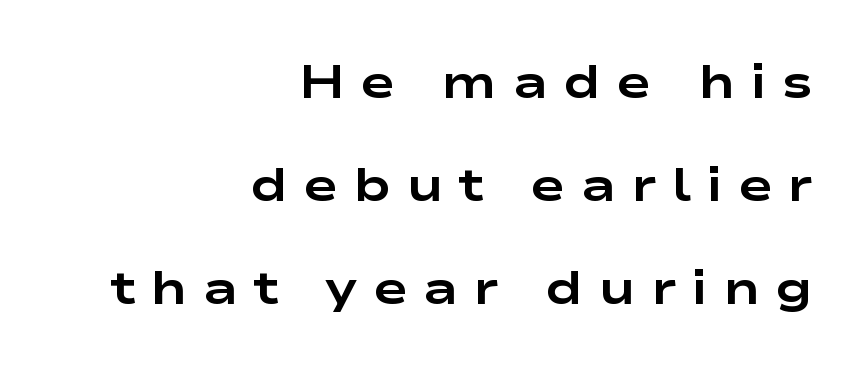
Note: no serifs on the glyphs. The block of text is sparse from top to bottom, with ample space between rows. Rule under the text: the space is simply empty. Bold? Absolutely — the strokes are thick and heavy.
